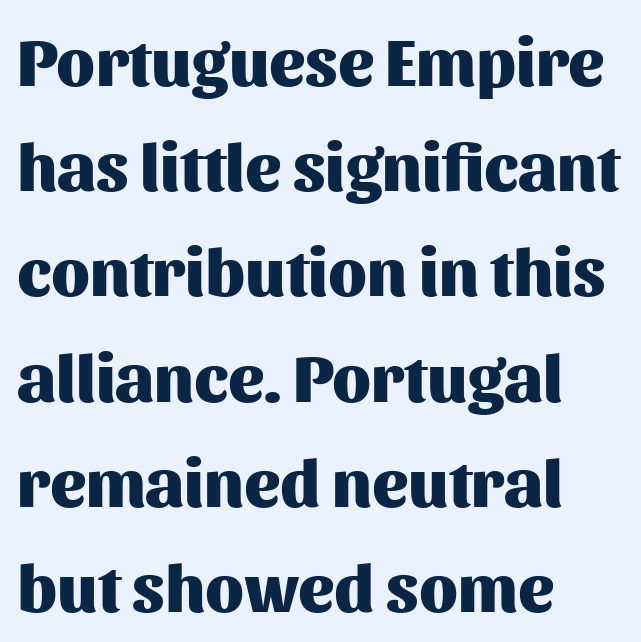
{"serif": "no", "italic": "no", "bold": "yes", "weight": "heavy", "width": "normal", "stroke_contrast": "medium", "x_height": "medium", "monospaced": "no", "underline": "no", "align": "left", "line_spacing": "normal", "line_spacing_ratio": 1.57, "letter_spacing": "normal", "letter_spacing_em": 0.0, "glyph_px": 67}
